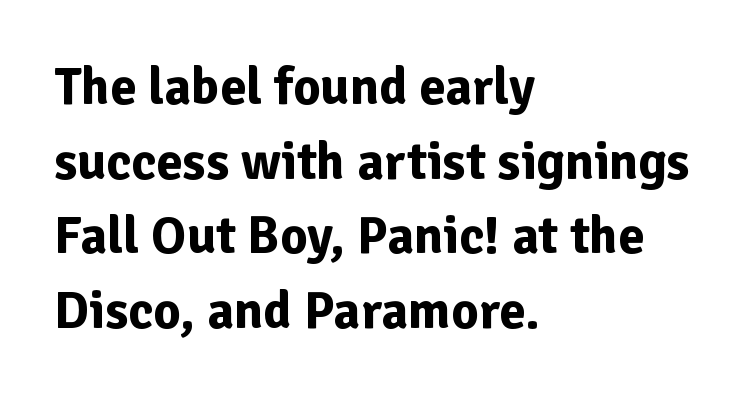
{"serif": "no", "italic": "no", "bold": "yes", "weight": "bold", "width": "normal", "stroke_contrast": "low", "x_height": "medium", "monospaced": "no", "underline": "no", "align": "left", "line_spacing": "normal", "line_spacing_ratio": 1.41, "letter_spacing": "normal", "letter_spacing_em": 0.0, "glyph_px": 53}
